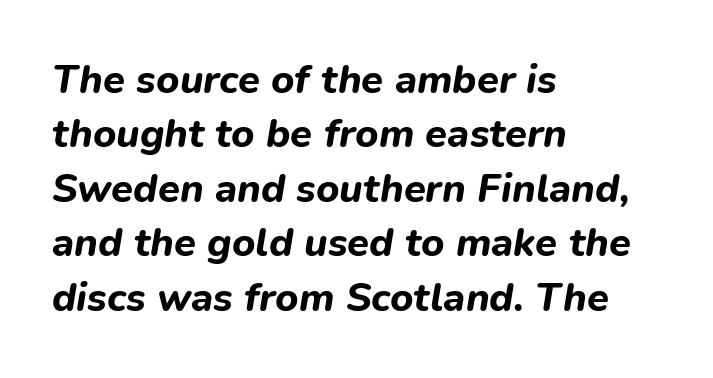
The specimen reads as italic at a glance. Clear beneath every line of the passage. A typesetter would call this proportional, since set widths differ per character. Horizontal alignment here is leftward, the default for most running prose.
